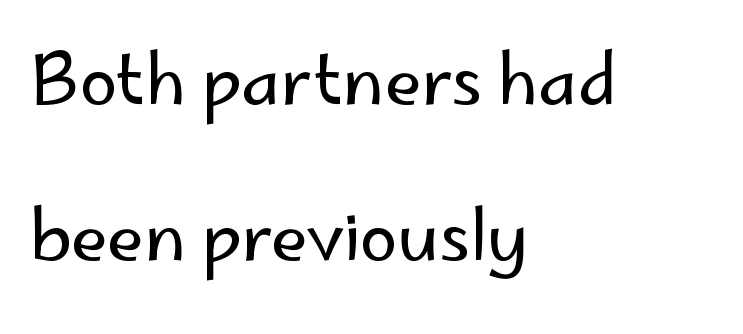
{"serif": "no", "italic": "no", "bold": "no", "weight": "regular", "width": "normal", "stroke_contrast": "low", "x_height": "small", "monospaced": "no", "underline": "no", "align": "left", "line_spacing": "loose", "line_spacing_ratio": 2.3, "letter_spacing": "normal", "letter_spacing_em": 0.0, "glyph_px": 68}
